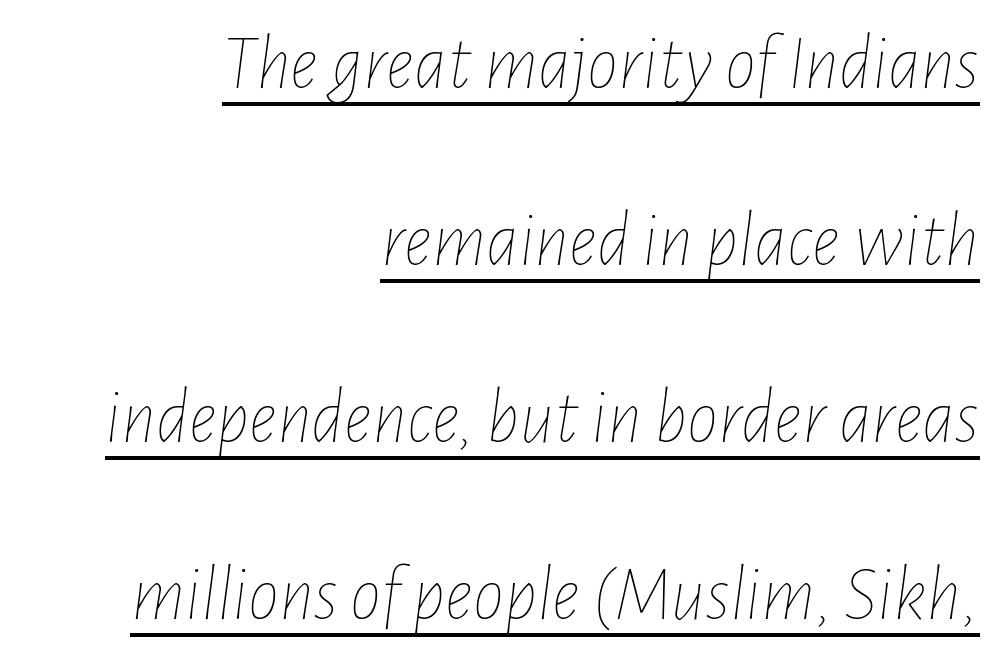
Note the varied advance widths — an 'i' is clearly narrower than an 'm'. The lettering tilts uniformly, giving the passage an italic look. The words here are underlined. Look at the tracking — it's just the regular setting, nothing added. No chunkiness to these letters — they're not bold. Vertical spacing — loose.
